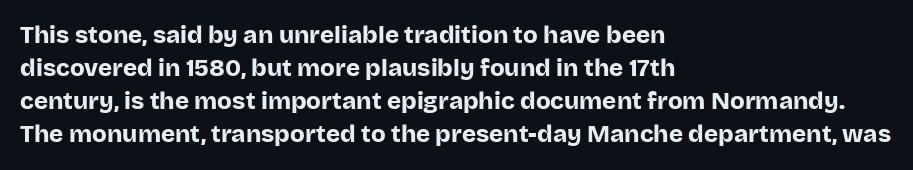
Q: Is the text bold? A: Yes.
Q: Is the text italic (slanted)? A: No, it is upright.
Q: Is the text underlined? A: No.
Q: How is the paragraph aligned? A: Left-aligned.
Q: Is the spacing between letters normal or unusually wide? A: Normal.
Q: Is the spacing between lines tight, normal or loose? A: Normal.
